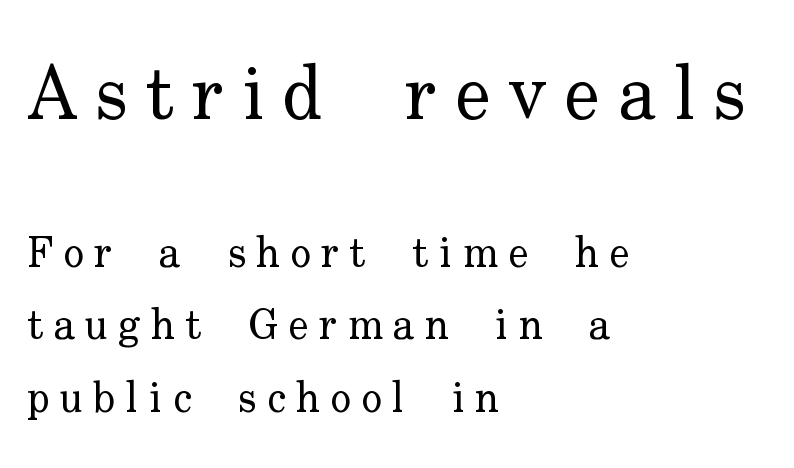
This sample keeps an unexceptional amount of space between lines. Someone cranked the tracking dial way up on this one. Caption: upper text group enlarged, lower text group reduced. Honestly, there is no underline to notice here at all. The typography opts for an upright posture over an oblique one.
